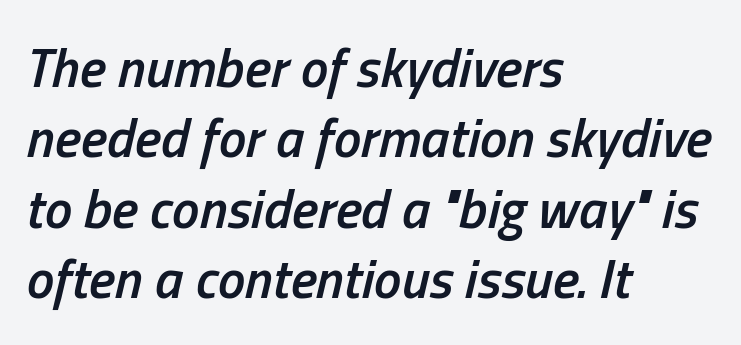
You could not count columns in this text — the font is proportionally spaced. Each word holds together tightly as a unit, with standard inter-letter gaps. Vertical spacing — default. The axis of the letterforms is tilted away from vertical.
